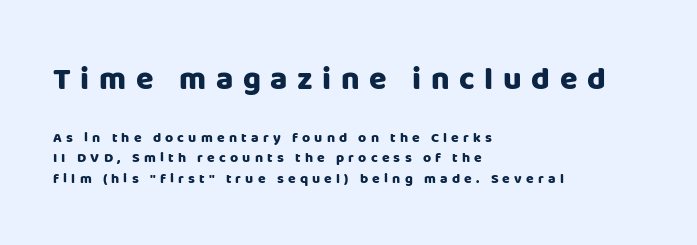
Q: Is the text bold? A: Yes.
Q: Is the text italic (slanted)? A: No, it is upright.
Q: Is the typeface a serif or a sans-serif typeface? A: Sans-serif.
Q: Is the text underlined? A: No.
Q: How is the paragraph aligned? A: Left-aligned.
Q: Is the spacing between letters normal or unusually wide? A: Unusually wide.
Q: Is the spacing between lines tight, normal or loose? A: Normal.
Q: Which block of text is set in a larger size, the first (top) or the second (bottom)? A: The first (top) one.
Q: Width (condensed, normal, or wide)? A: Normal.
Q: Stroke contrast? A: Low.
Q: x-height? A: Large.
Q: Monospaced? A: No.
